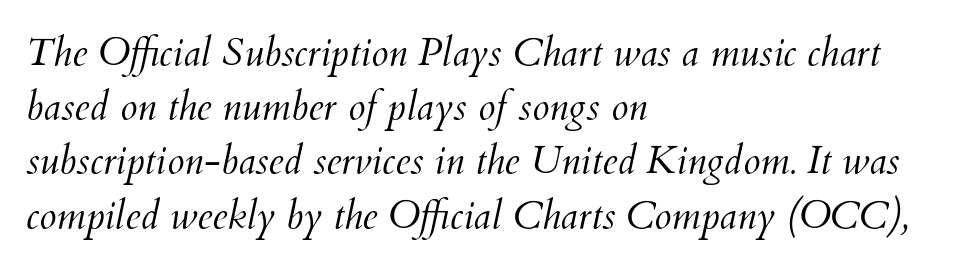
The letters advance in unequal steps, a hallmark of proportional type. The designer left line spacing at the default. Italic? Definitely — the glyphs are oblique. The compositor pushed each line to the left boundary. The string is rendered with underlining switched off. Each stroke keeps to a modest, everyday thickness or less.
